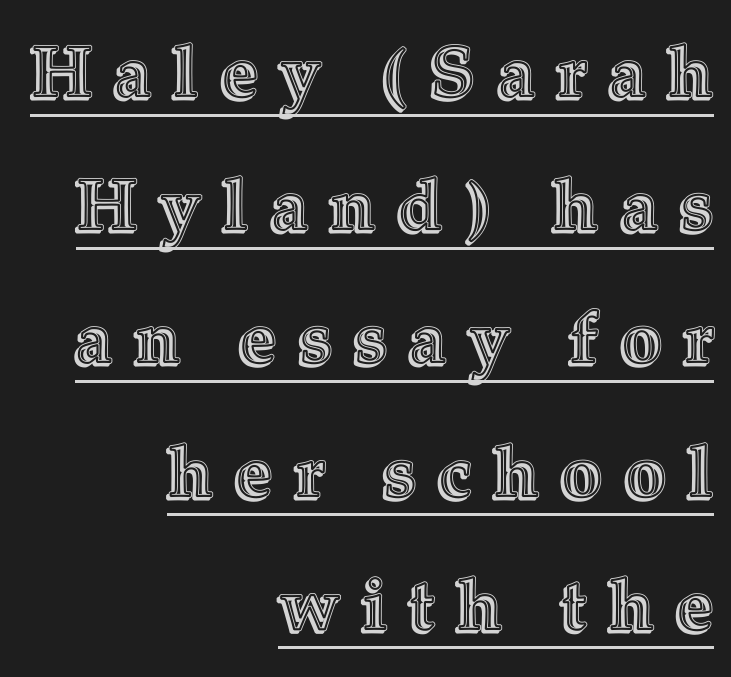
A continuous stroke trails under the words, as in a hyperlink. Layout note: lines flush right. Do the characters align in a grid? No, the font is proportional. When letters stand straight like this, we call the style roman or upright.
